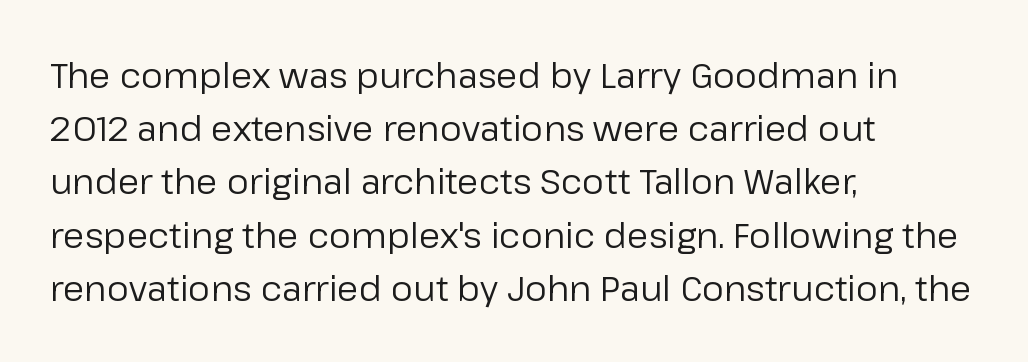
{"serif": "no", "italic": "no", "bold": "no", "weight": "regular", "width": "normal", "stroke_contrast": "low", "x_height": "medium", "monospaced": "no", "underline": "no", "align": "left", "line_spacing": "normal", "line_spacing_ratio": 1.52, "letter_spacing": "normal", "letter_spacing_em": 0.0, "glyph_px": 35}
